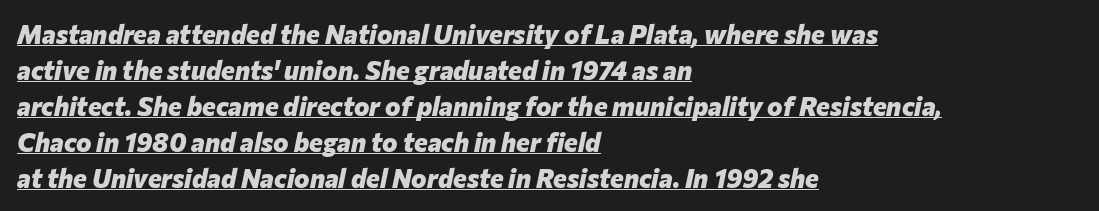
The typesetter chose a ragged-right arrangement here. Emphasis is given by a line drawn under the lettering. The horizontal fit of the characters is conventional and even. Horizontal bands of white between lines are of average thickness.
